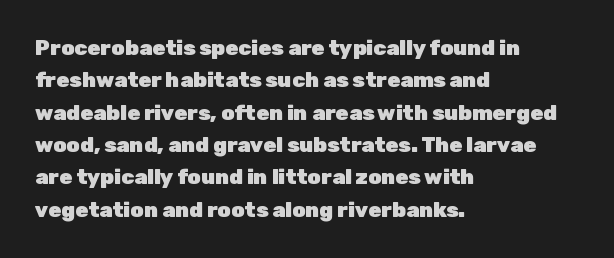
The image shows 21 px bold type, upright; set left-aligned, normal line spacing (1.54x), normal letter spacing, not underlined.
